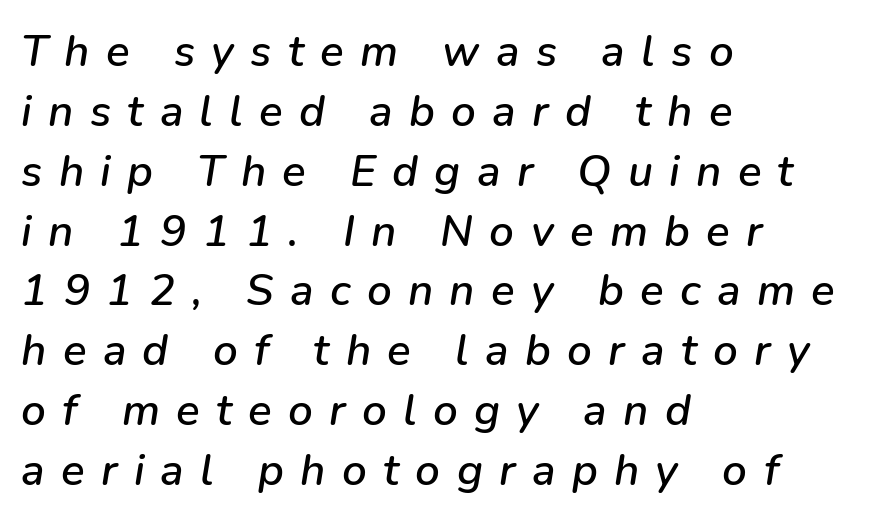
Spacing verdict: proportional, widths tailored to each character. In CSS terms this would be text-align: left. The rendering applies a slant to the glyphs. No word sits above an underline. Someone cranked the tracking dial way up on this one.
